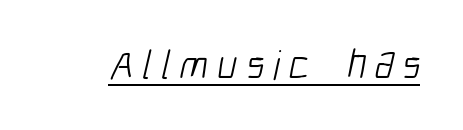
{"serif": "no", "bold": "no", "weight": "light", "width": "condensed", "stroke_contrast": "low", "x_height": "medium", "monospaced": "no", "underline": "yes", "letter_spacing": "wide", "letter_spacing_em": 0.22, "glyph_px": 41}
